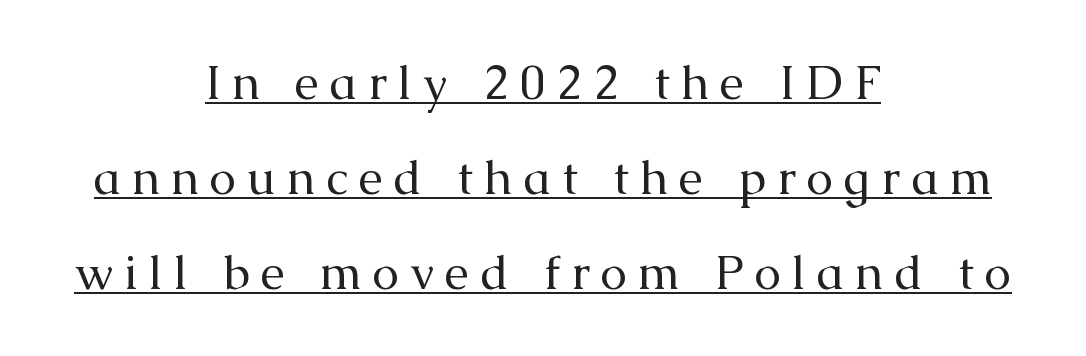
The image shows 48 px regular-weight serif type, upright; set centered, loose line spacing (1.98x), unusually wide letter spacing (+0.23 em), underlined; medium stroke contrast and a medium x-height.
